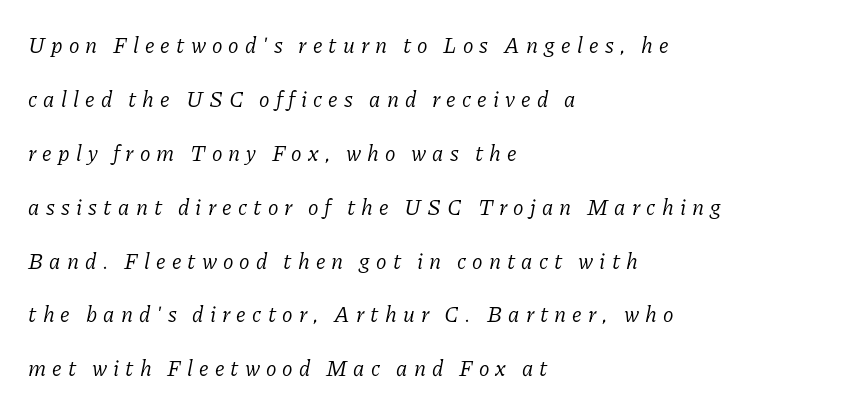
{"italic": "yes", "lean": "right", "slant_degrees": 11, "bold": "no", "underline": "no", "align": "left", "line_spacing": "loose", "line_spacing_ratio": 2.45, "letter_spacing": "wide", "letter_spacing_em": 0.28, "glyph_px": 22}
